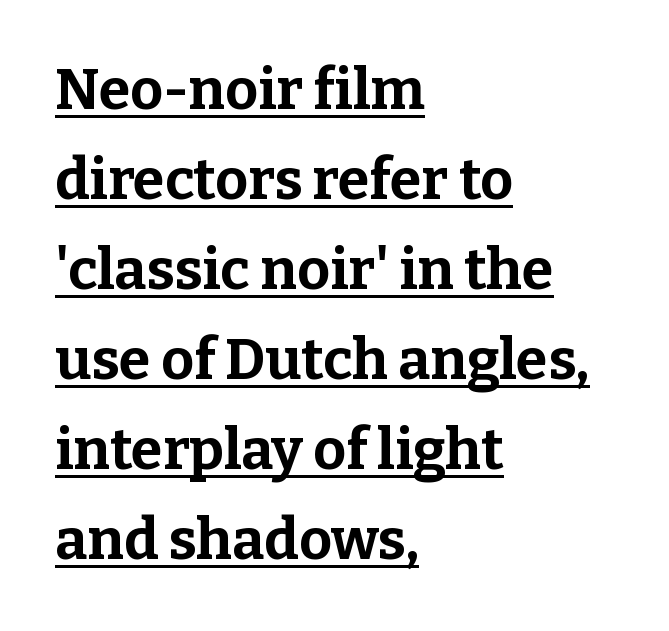
The image shows 57 px bold serif type, upright; set left-aligned, normal line spacing (1.58x), normal letter spacing, underlined; low stroke contrast and a medium x-height.
